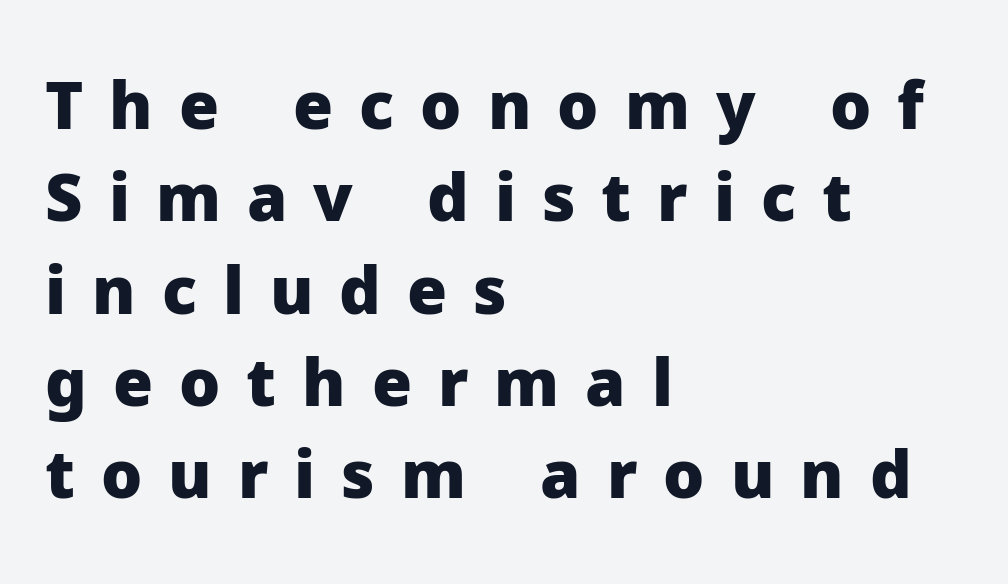
{"serif": "no", "italic": "no", "bold": "yes", "weight": "heavy", "width": "normal", "stroke_contrast": "low", "x_height": "medium", "monospaced": "no", "underline": "no", "align": "left", "line_spacing": "normal", "line_spacing_ratio": 1.42, "letter_spacing": "wide", "letter_spacing_em": 0.4, "glyph_px": 65}
